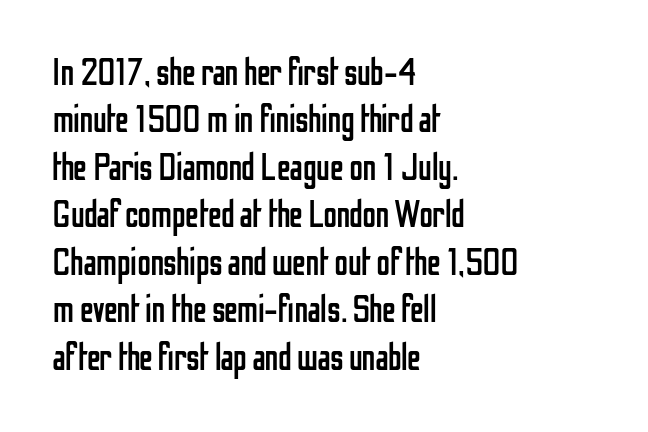
Examine the stroke ends and you'll find no serifs. This is not heavy type; no bold has been used. Nobody drew a line under any word here. The rendering uses natural spacing where letterforms have individual widths. These lines keep a tight, regular rhythm from letter to letter. Upright lettering throughout.
